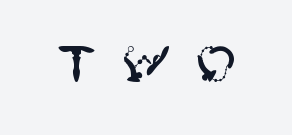
The image shows 50 px sans-serif type, upright; set unusually wide letter spacing (+0.45 em), not underlined; high stroke contrast and a large x-height.
